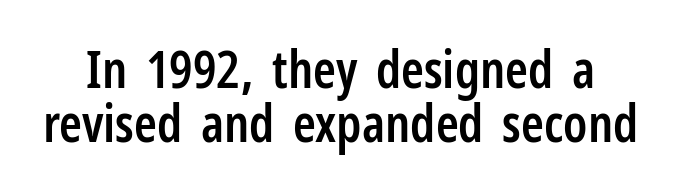
{"serif": "no", "italic": "no", "bold": "semi", "weight": "semibold", "width": "condensed", "stroke_contrast": "low", "x_height": "medium", "monospaced": "no", "underline": "no", "line_spacing": "tight", "line_spacing_ratio": 1.04, "letter_spacing": "normal", "letter_spacing_em": 0.0, "glyph_px": 52}
